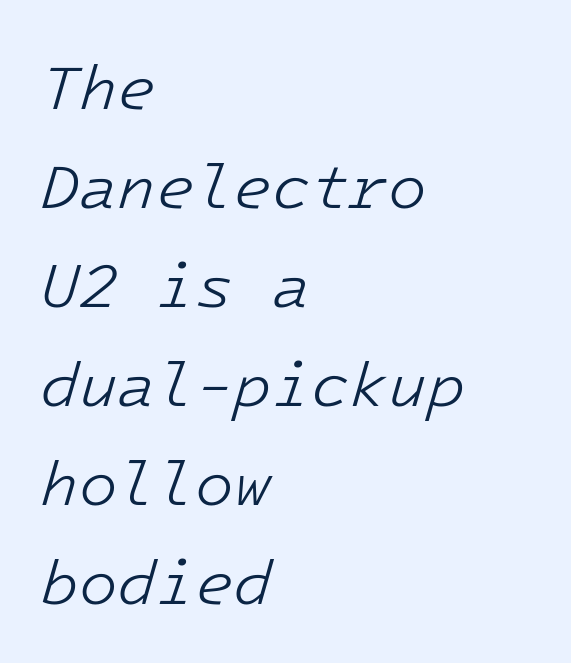
The specimen reads as italic at a glance. The passage shown has conventional tracking throughout. The cut favours lightness, reaching ordinary text weight at its darkest. Leftover space on each line is placed entirely after the last word. Normally led — the rows are evenly, conventionally spaced. The foot of each line stays bare and open.
